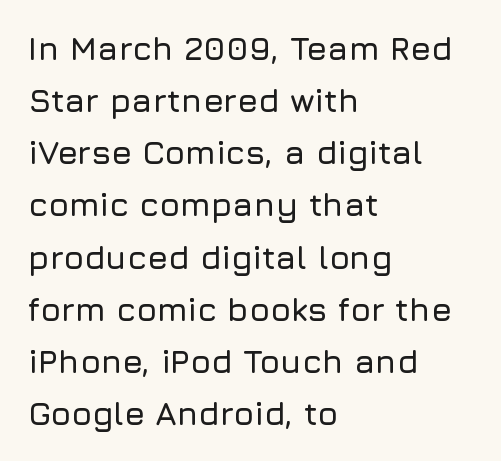
The image shows 33 px sans-serif type, upright; set left-aligned, normal line spacing (1.58x), normal letter spacing, not underlined; low stroke contrast and a medium x-height.
